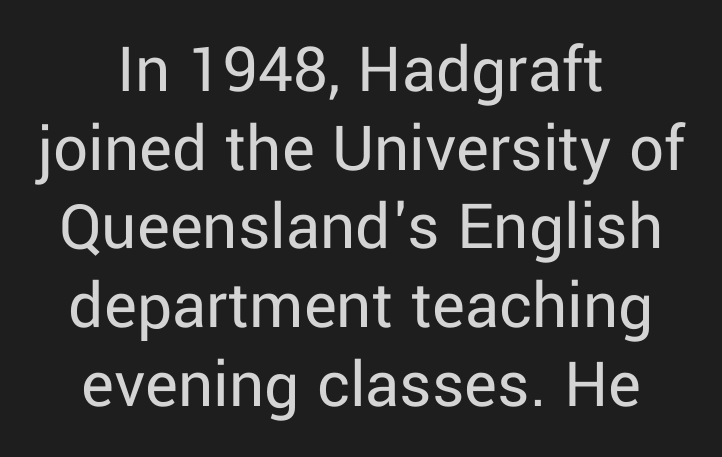
{"serif": "no", "italic": "no", "bold": "no", "weight": "regular", "width": "normal", "stroke_contrast": "low", "x_height": "medium", "monospaced": "no", "underline": "no", "align": "center", "line_spacing": "tight", "line_spacing_ratio": 1.14, "letter_spacing": "normal", "letter_spacing_em": 0.0, "glyph_px": 69}
